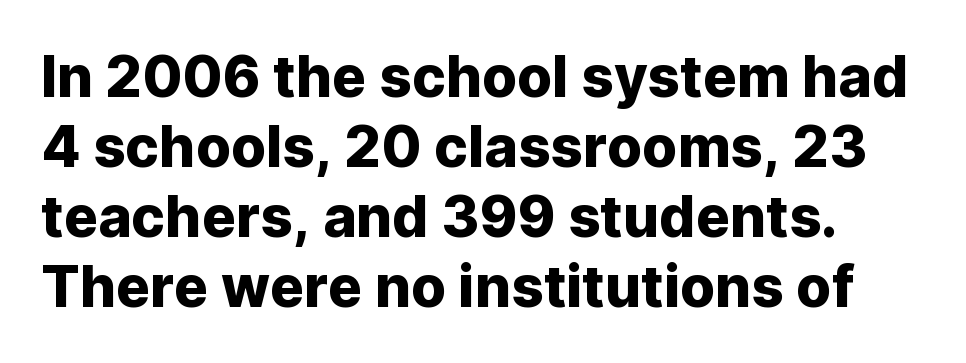
Q: Is the text italic (slanted)? A: No, it is upright.
Q: Is the typeface a serif or a sans-serif typeface? A: Sans-serif.
Q: Is the text underlined? A: No.
Q: Is the spacing between letters normal or unusually wide? A: Normal.
Q: Width (condensed, normal, or wide)? A: Normal.
Q: Stroke contrast? A: Low.
Q: x-height? A: Medium.
Q: Monospaced? A: No.
